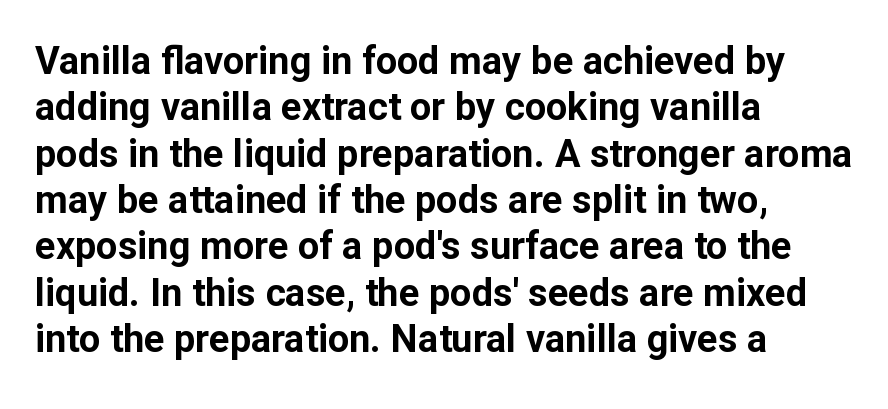
{"serif": "no", "italic": "no", "bold": "yes", "weight": "bold", "width": "normal", "stroke_contrast": "low", "x_height": "medium", "monospaced": "no", "underline": "no", "align": "left", "line_spacing_ratio": 1.22, "letter_spacing": "normal", "letter_spacing_em": 0.0, "glyph_px": 38}
